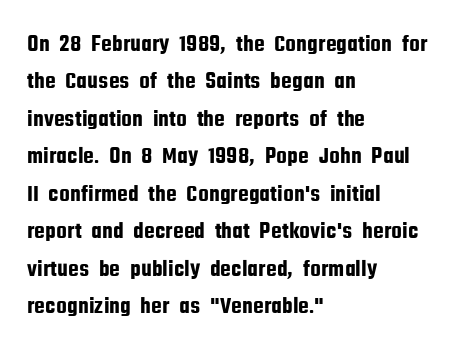
Quick note: interline space is typical. Ordinary non-slanted type is in use. The glyphs are unaccompanied by any horizontal stroke below them. The setting favours the left margin, as ordinary paragraphs usually do.
